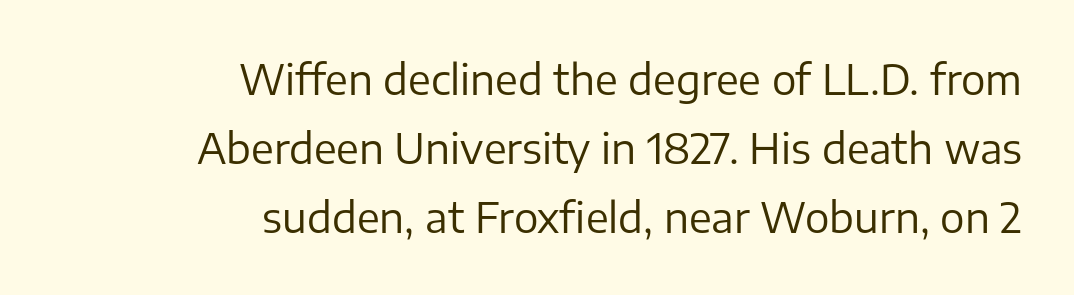
{"serif": "no", "italic": "no", "bold": "no", "weight": "regular", "width": "normal", "stroke_contrast": "low", "x_height": "medium", "monospaced": "no", "underline": "no", "align": "right", "line_spacing": "normal", "line_spacing_ratio": 1.68, "letter_spacing": "normal", "letter_spacing_em": 0.0, "glyph_px": 41}
